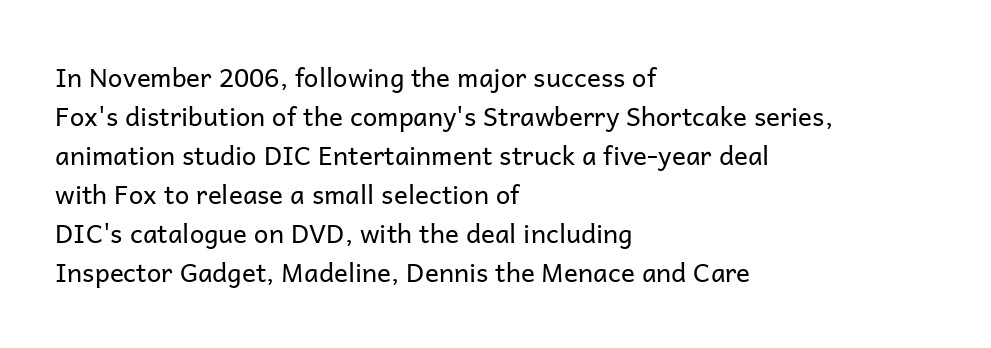
{"italic": "no", "bold": "no", "underline": "no", "align": "left", "line_spacing": "normal", "line_spacing_ratio": 1.5, "letter_spacing": "normal", "letter_spacing_em": 0.0, "glyph_px": 26}
